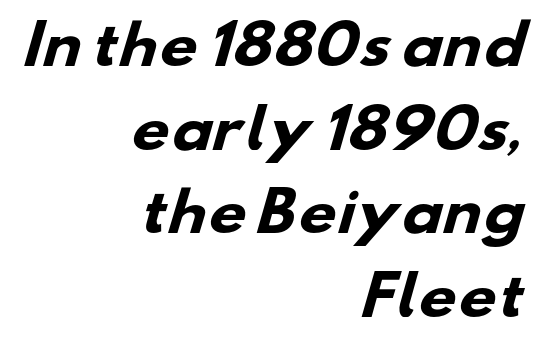
These lines keep a tight, regular rhythm from letter to letter. Clear beneath every line of the passage. Caption: multi-line text, flush right, ragged left. The space between consecutive lines is moderate. Looks like regular typesetting: each glyph gets only the width it needs. What weight is shown? A full bold with thick strokes.
